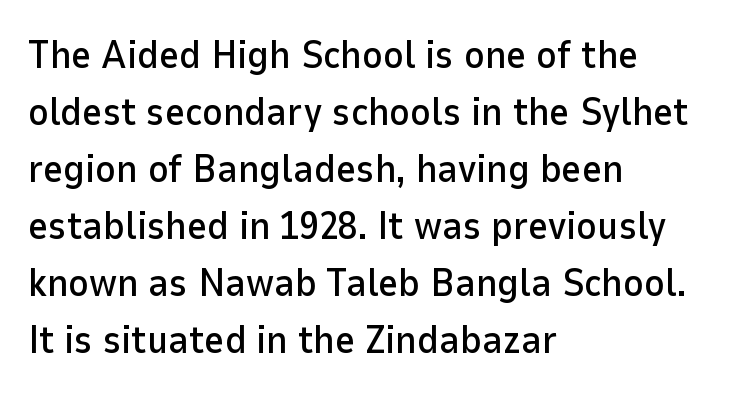
{"serif": "no", "italic": "no", "width": "normal", "stroke_contrast": "low", "x_height": "medium", "monospaced": "no", "underline": "no", "align": "left", "line_spacing": "normal", "line_spacing_ratio": 1.46, "letter_spacing": "normal", "letter_spacing_em": 0.0, "glyph_px": 39}
